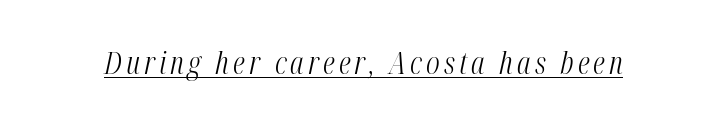
{"italic": "yes", "lean": "right", "slant_degrees": 12, "bold": "no", "weight": "light", "width": "condensed", "stroke_contrast": "medium", "x_height": "medium", "monospaced": "no", "underline": "yes", "glyph_px": 31}
